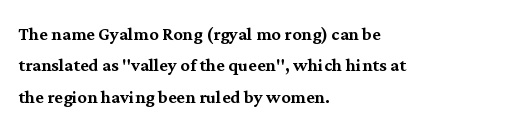
The image shows 23 px text type, upright; set left-aligned, normal line spacing (1.36x), normal letter spacing, not underlined.
